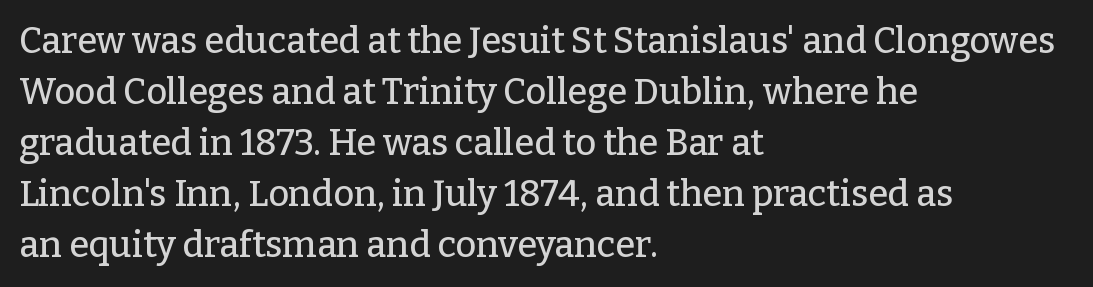
The image shows 36 px serif type, upright; set left-aligned, normal line spacing (1.42x), normal letter spacing, not underlined; low stroke contrast and a medium x-height.
